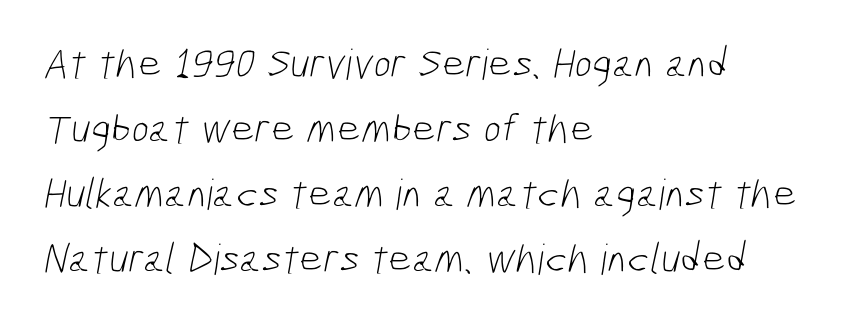
The gaps between neighbouring characters are ordinary and unremarkable. Where is the straight margin? On the left. Weight: not bold — regular or lighter. A normal amount of white space separates one row of letters from the next. A typesetter would call this proportional, since set widths differ per character. Any mark beneath the type? The region is blank.
